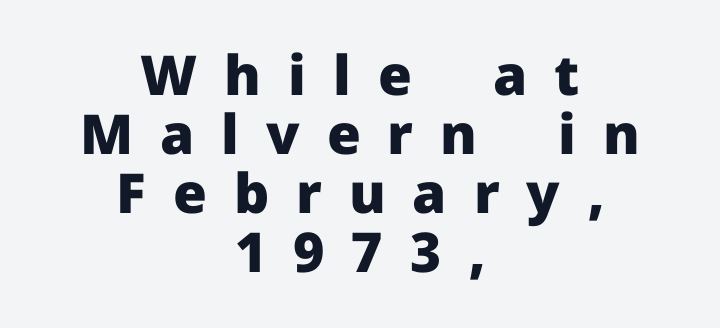
Q: Is the text bold? A: Yes.
Q: Is the text italic (slanted)? A: No, it is upright.
Q: Is the typeface a serif or a sans-serif typeface? A: Sans-serif.
Q: Is the text underlined? A: No.
Q: How is the paragraph aligned? A: Centered.
Q: Is the spacing between letters normal or unusually wide? A: Unusually wide.
Q: Is the spacing between lines tight, normal or loose? A: Tight.
Q: Width (condensed, normal, or wide)? A: Normal.
Q: Stroke contrast? A: Low.
Q: x-height? A: Medium.
Q: Monospaced? A: No.
